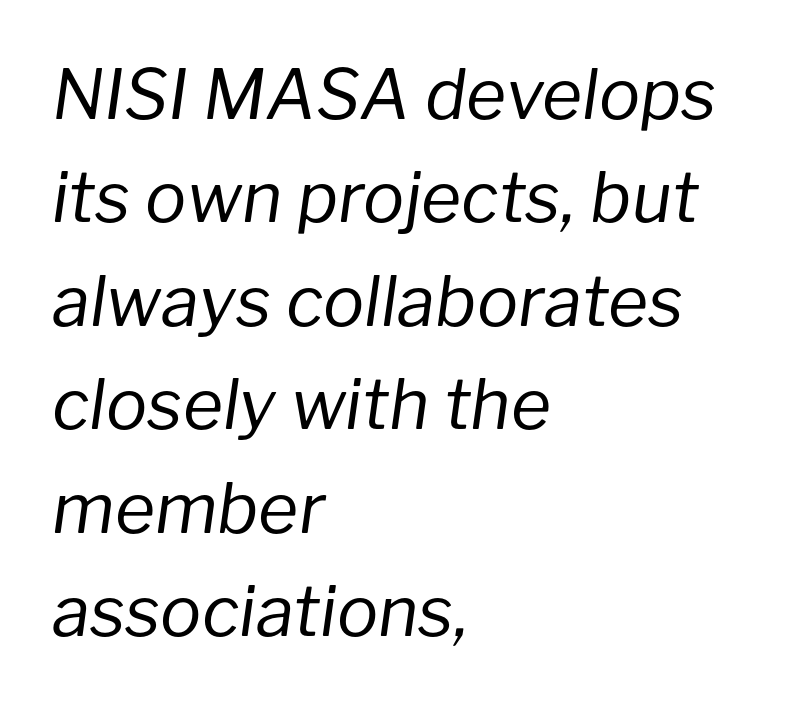
The image shows 69 px regular-weight type, italic (leaning right); set left-aligned, normal line spacing (1.5x), normal letter spacing, not underlined; low stroke contrast and a medium x-height.
